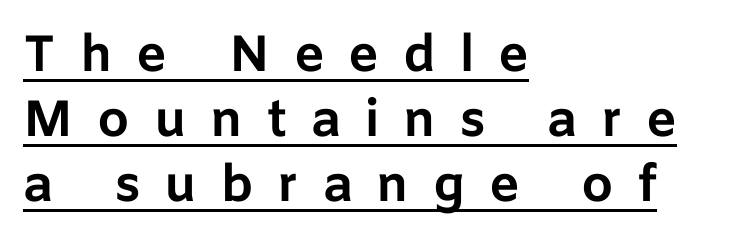
The image shows 51 px bold sans-serif type, upright; set left-aligned, normal line spacing (1.27x), unusually wide letter spacing (+0.47 em), underlined; low stroke contrast and a medium x-height.
